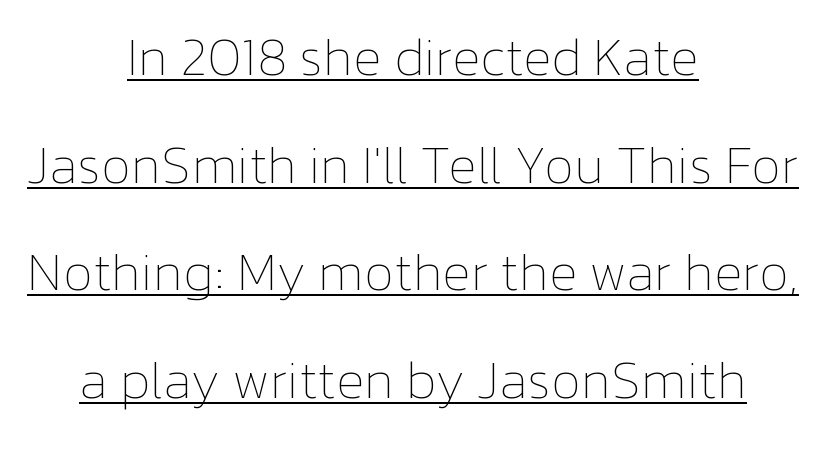
{"italic": "no", "bold": "no", "weight": "thin", "width": "normal", "stroke_contrast": "low", "x_height": "medium", "monospaced": "no", "underline": "yes", "align": "center", "line_spacing": "loose", "line_spacing_ratio": 2.03, "letter_spacing": "normal", "letter_spacing_em": 0.0, "glyph_px": 53}
